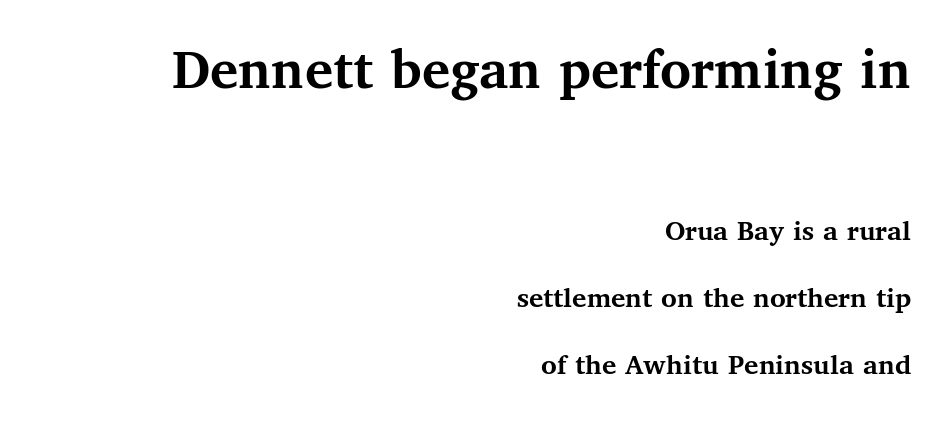
Q: Is the text bold? A: Yes.
Q: Is the text italic (slanted)? A: No, it is upright.
Q: Is the typeface a serif or a sans-serif typeface? A: Serif.
Q: Is the text underlined? A: No.
Q: How is the paragraph aligned? A: Right-aligned.
Q: Is the spacing between letters normal or unusually wide? A: Normal.
Q: Is the spacing between lines tight, normal or loose? A: Loose.
Q: Which block of text is set in a larger size, the first (top) or the second (bottom)? A: The first (top) one.
Q: Width (condensed, normal, or wide)? A: Normal.
Q: Stroke contrast? A: Medium.
Q: x-height? A: Medium.
Q: Monospaced? A: No.
